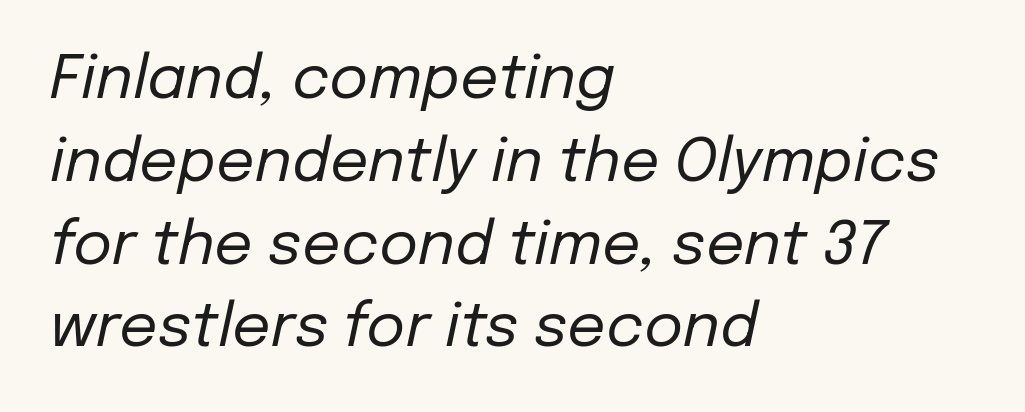
{"italic": "yes", "lean": "right", "slant_degrees": 12, "bold": "no", "weight": "regular", "width": "normal", "stroke_contrast": "low", "x_height": "medium", "monospaced": "no", "underline": "no", "align": "left", "line_spacing": "normal", "line_spacing_ratio": 1.38, "letter_spacing": "normal", "letter_spacing_em": 0.0, "glyph_px": 60}
